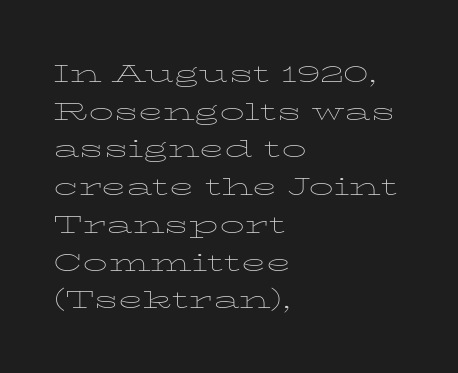
The face used here is rendered with its standard letterfit. Just letters on the line, the space beneath them empty. Caption: face not bold, strokes unweighted. Line spacing here is normal.
